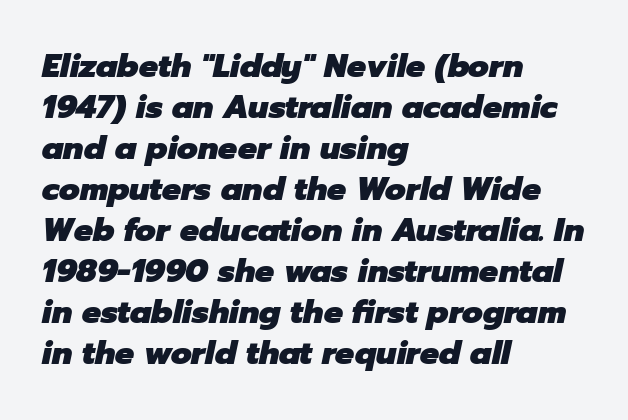
The typesetter chose a ragged-right arrangement here. The typesetting leans heavy: a genuine bold. Beneath every word, the page is bare. Line spacing here is normal.
